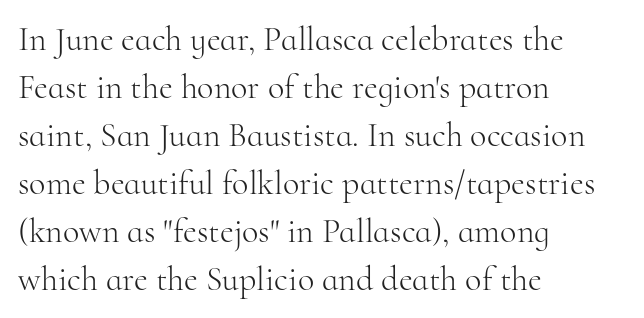
In terms of letterform style, serifs are clearly present. The face used here is rendered with its standard letterfit. The letters advance in unequal steps, a hallmark of proportional type. How would I describe the line gaps? Plain and ordinary.
